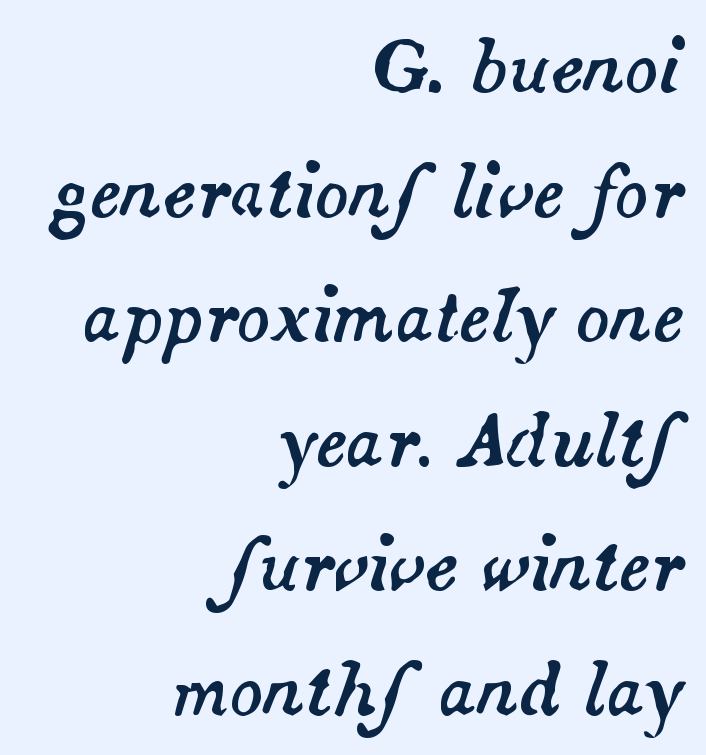
{"italic": "yes", "lean": "right", "slant_degrees": 14, "width": "normal", "stroke_contrast": "medium", "x_height": "small", "monospaced": "no", "underline": "no", "align": "right", "line_spacing_ratio": 1.78, "letter_spacing": "normal", "letter_spacing_em": 0.0, "glyph_px": 70}
